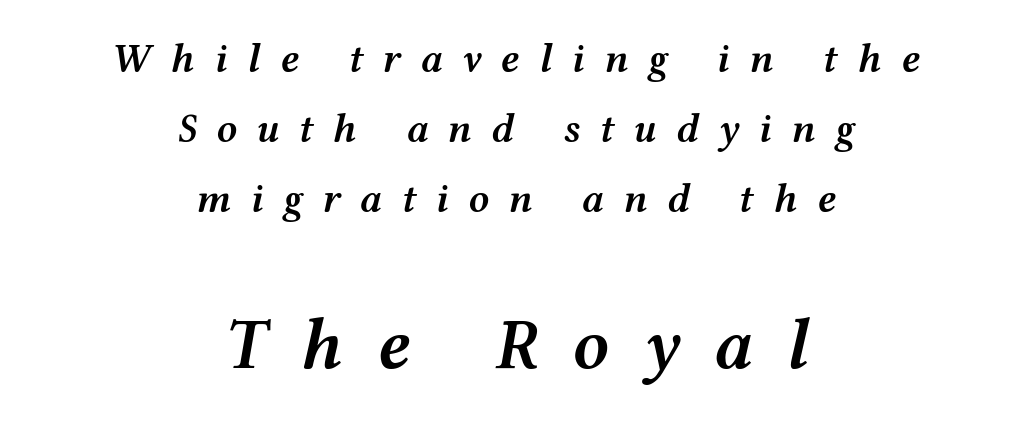
{"italic": "yes", "lean": "right", "slant_degrees": 12, "bold": "semi", "weight": "semibold", "width": "wide", "stroke_contrast": "medium", "x_height": "medium", "monospaced": "no", "underline": "no", "align": "center", "line_spacing_ratio": 1.71, "letter_spacing": "wide", "letter_spacing_em": 0.47, "larger_block": "second", "size_ratio": 1.76, "glyph_px": 72}
